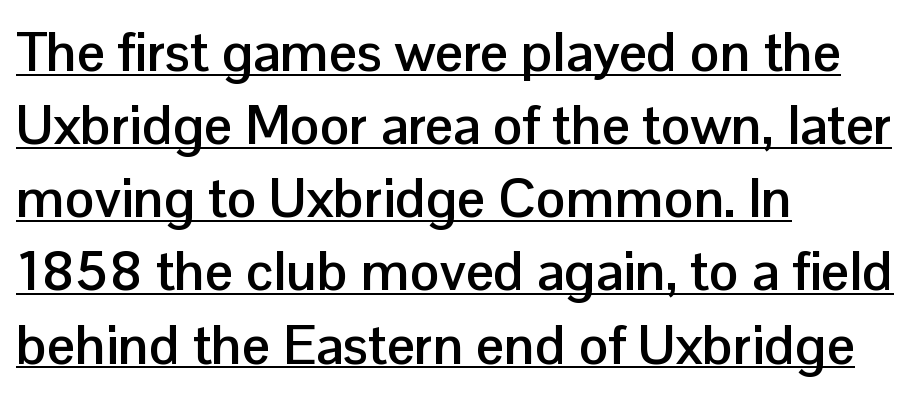
{"serif": "no", "italic": "no", "bold": "yes", "weight": "semibold", "width": "normal", "stroke_contrast": "low", "x_height": "medium", "monospaced": "no", "underline": "yes", "align": "left", "line_spacing": "normal", "line_spacing_ratio": 1.33, "letter_spacing": "normal", "letter_spacing_em": 0.0, "glyph_px": 55}
